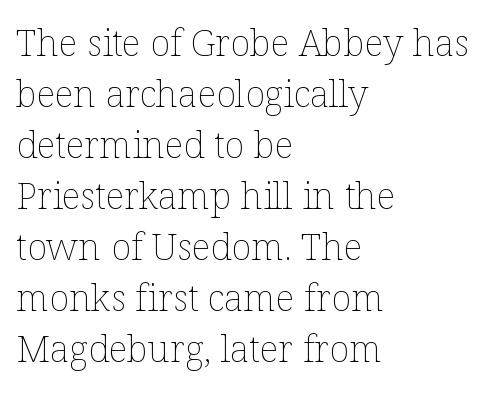
The image shows 37 px thin type, upright; set left-aligned, normal line spacing (1.38x), normal letter spacing, not underlined; low stroke contrast and a medium x-height.
